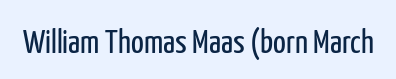
Q: Is the text bold? A: No.
Q: Is the text italic (slanted)? A: No, it is upright.
Q: Is the typeface a serif or a sans-serif typeface? A: Sans-serif.
Q: Is the text underlined? A: No.
Q: Is the spacing between letters normal or unusually wide? A: Normal.
Q: Width (condensed, normal, or wide)? A: Condensed.
Q: Stroke contrast? A: Low.
Q: x-height? A: Medium.
Q: Monospaced? A: No.
